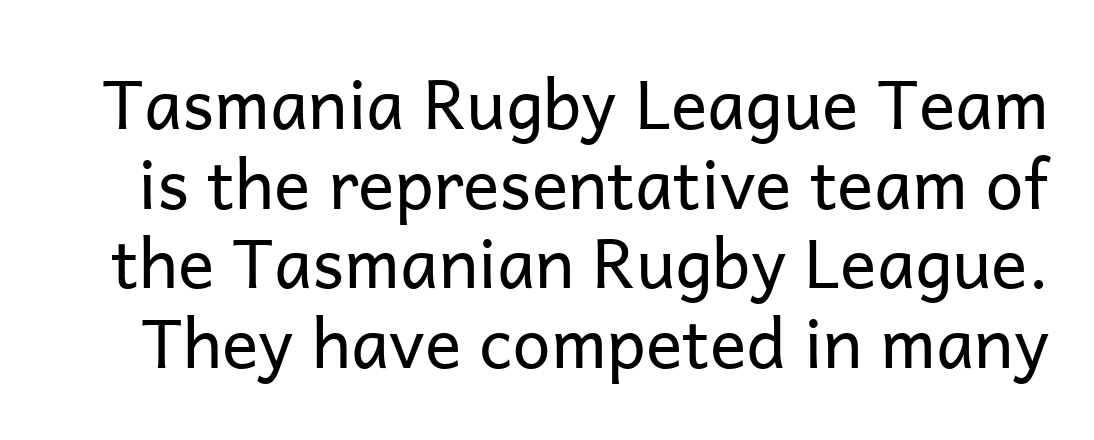
Q: Is the text bold? A: No.
Q: Is the text italic (slanted)? A: No, it is upright.
Q: Is the typeface a serif or a sans-serif typeface? A: Sans-serif.
Q: Is the text underlined? A: No.
Q: Is the spacing between letters normal or unusually wide? A: Normal.
Q: Width (condensed, normal, or wide)? A: Normal.
Q: Stroke contrast? A: Low.
Q: x-height? A: Medium.
Q: Monospaced? A: No.
